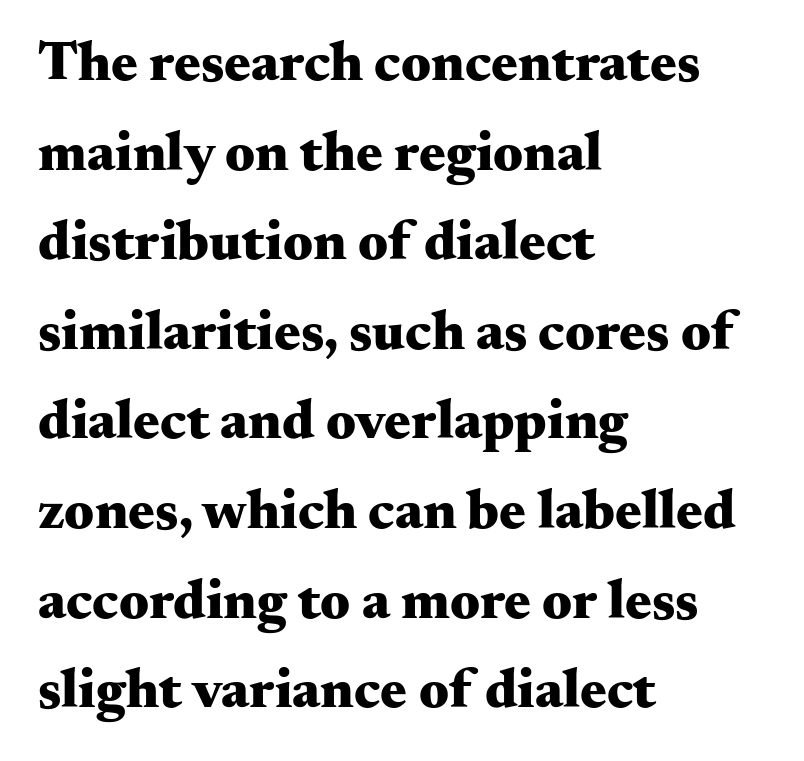
{"serif": "yes", "italic": "no", "bold": "yes", "weight": "heavy", "width": "wide", "stroke_contrast": "medium", "x_height": "small", "monospaced": "no", "underline": "no", "align": "left", "line_spacing": "normal", "line_spacing_ratio": 1.6, "letter_spacing": "normal", "letter_spacing_em": 0.0, "glyph_px": 56}
